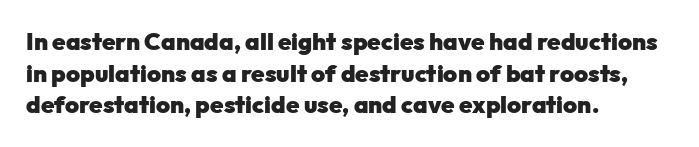
The image shows 24 px bold type, upright; set left-aligned, normal line spacing (1.32x), normal letter spacing, not underlined.
